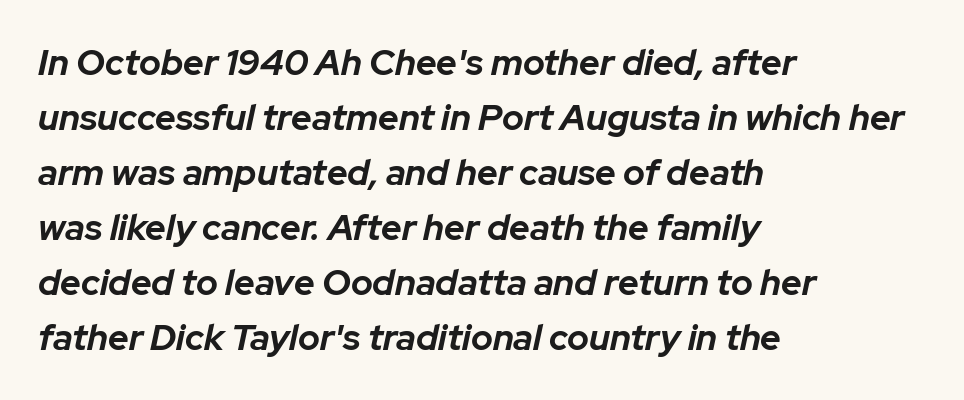
Q: Is the text bold? A: Yes.
Q: Is the text italic (slanted)? A: Yes, it leans right by about 12 degrees.
Q: Is the text underlined? A: No.
Q: How is the paragraph aligned? A: Left-aligned.
Q: Is the spacing between letters normal or unusually wide? A: Normal.
Q: Is the spacing between lines tight, normal or loose? A: Normal.
Q: Width (condensed, normal, or wide)? A: Normal.
Q: Stroke contrast? A: Low.
Q: x-height? A: Medium.
Q: Monospaced? A: No.
